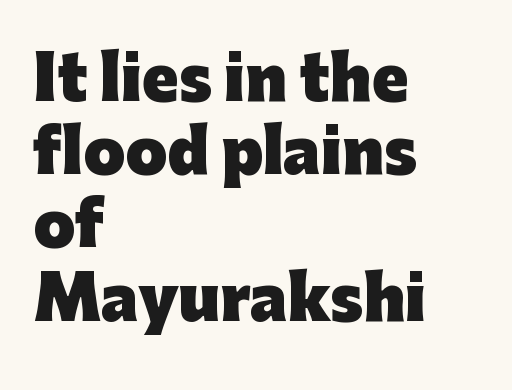
Q: Is the text bold? A: Yes.
Q: Is the text italic (slanted)? A: No, it is upright.
Q: Is the typeface a serif or a sans-serif typeface? A: Sans-serif.
Q: Is the text underlined? A: No.
Q: How is the paragraph aligned? A: Left-aligned.
Q: Is the spacing between letters normal or unusually wide? A: Normal.
Q: Width (condensed, normal, or wide)? A: Normal.
Q: Stroke contrast? A: Low.
Q: x-height? A: Medium.
Q: Monospaced? A: No.
